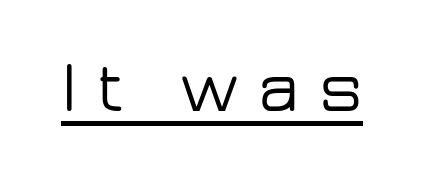
{"serif": "no", "italic": "no", "width": "wide", "stroke_contrast": "low", "x_height": "medium", "monospaced": "no", "underline": "yes", "letter_spacing": "wide", "letter_spacing_em": 0.26, "glyph_px": 74}
